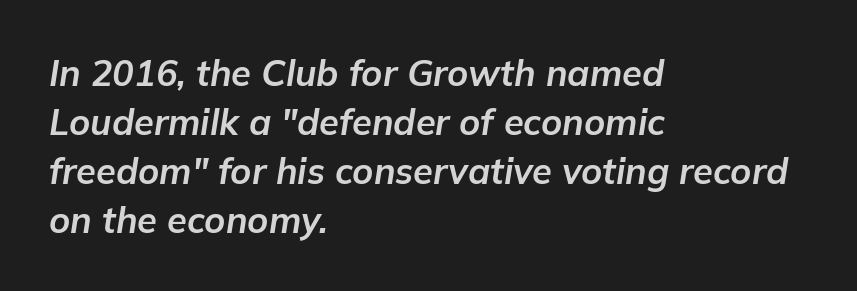
Note the varied advance widths — an 'i' is clearly narrower than an 'm'. A clean baseline with only descenders dipping below it. The paragraph has a hard left edge and a soft right edge. Emphasis-style slanted type is in use. Short note: letters normally spaced.
